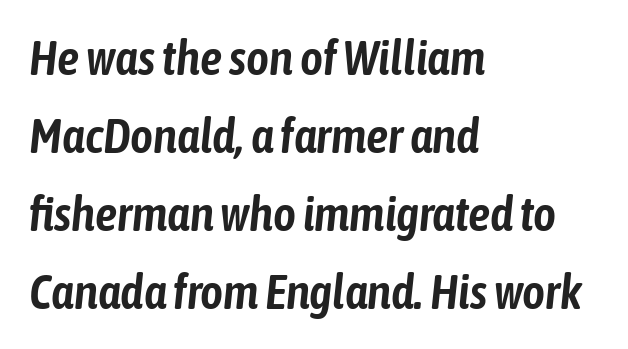
The image shows 49 px condensed type, italic (leaning right); set left-aligned, normal line spacing (1.59x), normal letter spacing, not underlined; low stroke contrast and a medium x-height.
